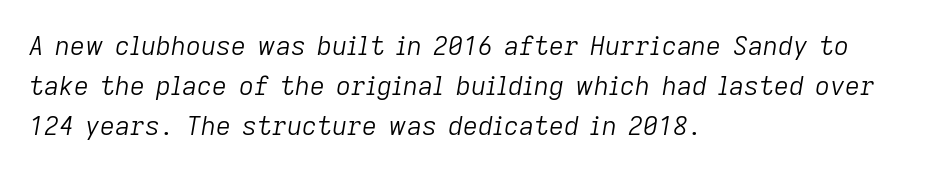
The image shows 26 px text type, italic (leaning right); set left-aligned, normal line spacing (1.53x), normal letter spacing, not underlined.
